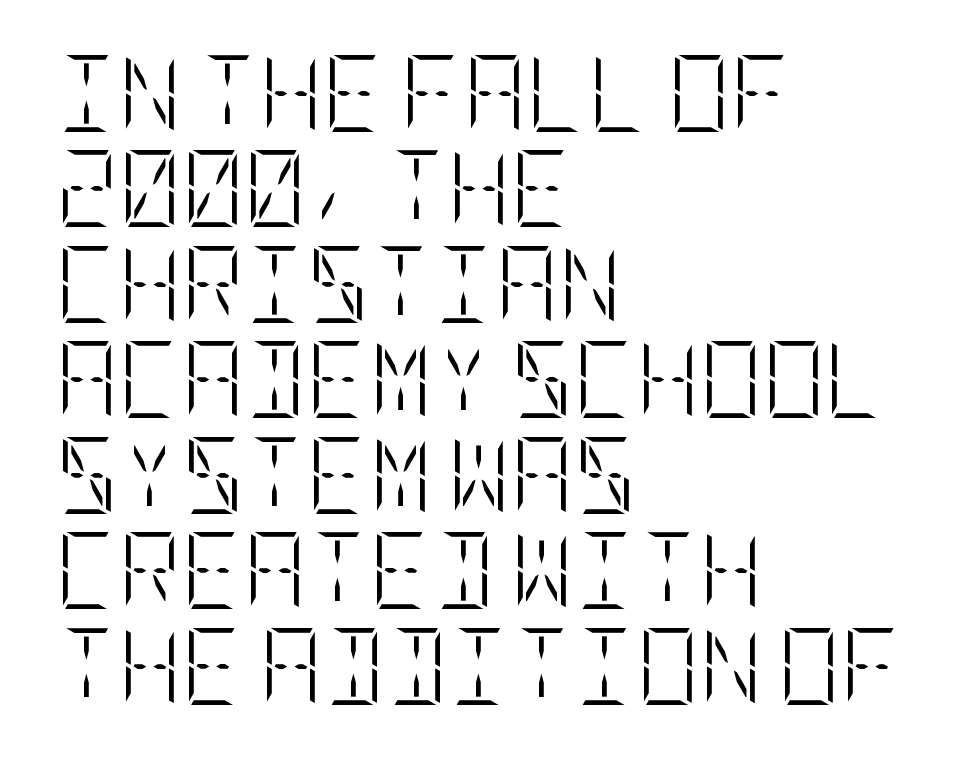
Q: Is the text bold? A: No.
Q: Is the text italic (slanted)? A: No, it is upright.
Q: Is the text underlined? A: No.
Q: How is the paragraph aligned? A: Left-aligned.
Q: Is the spacing between letters normal or unusually wide? A: Normal.
Q: Width (condensed, normal, or wide)? A: Condensed.
Q: Stroke contrast? A: Low.
Q: x-height? A: Large.
